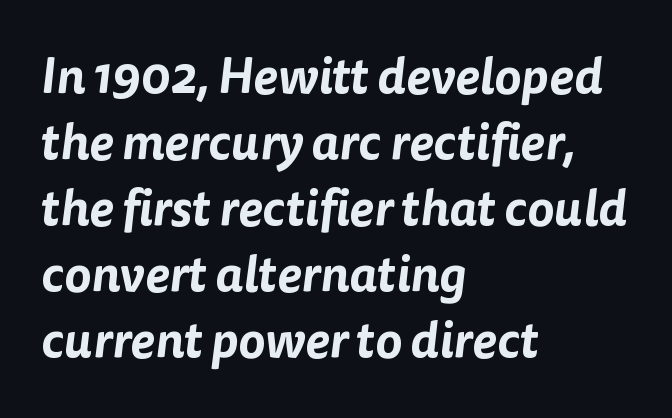
The image shows 50 px sans-serif type; set left-aligned, normal line spacing (1.32x), normal letter spacing, not underlined; low stroke contrast and a medium x-height.
